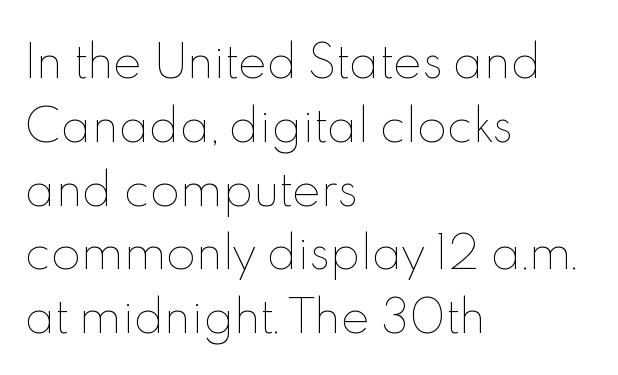
{"italic": "no", "bold": "no", "weight": "thin", "width": "normal", "x_height": "small", "monospaced": "no", "underline": "no", "align": "left", "line_spacing": "normal", "line_spacing_ratio": 1.45, "letter_spacing": "normal", "letter_spacing_em": 0.0, "glyph_px": 44}
